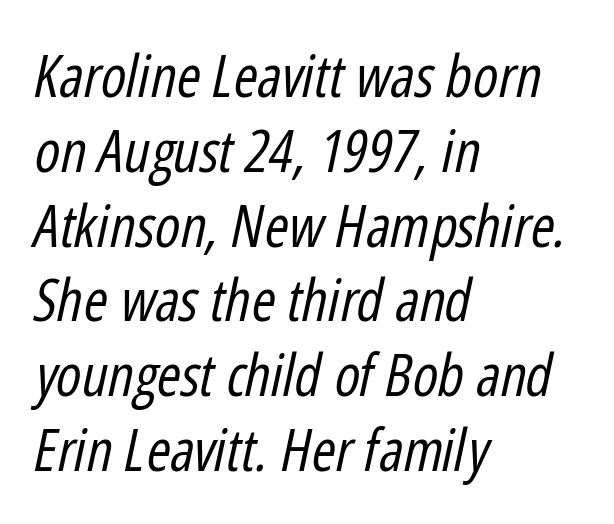
Q: Is the text bold? A: No.
Q: Is the text italic (slanted)? A: Yes, it leans right by about 12 degrees.
Q: Is the text underlined? A: No.
Q: How is the paragraph aligned? A: Left-aligned.
Q: Is the spacing between letters normal or unusually wide? A: Normal.
Q: Is the spacing between lines tight, normal or loose? A: Normal.
Q: Width (condensed, normal, or wide)? A: Condensed.
Q: Stroke contrast? A: Low.
Q: x-height? A: Medium.
Q: Monospaced? A: No.
